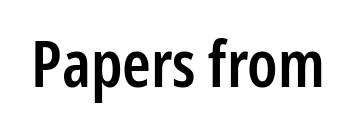
The image shows 65 px semibold, condensed sans-serif type, upright; set normal letter spacing, not underlined; low stroke contrast and a medium x-height.
